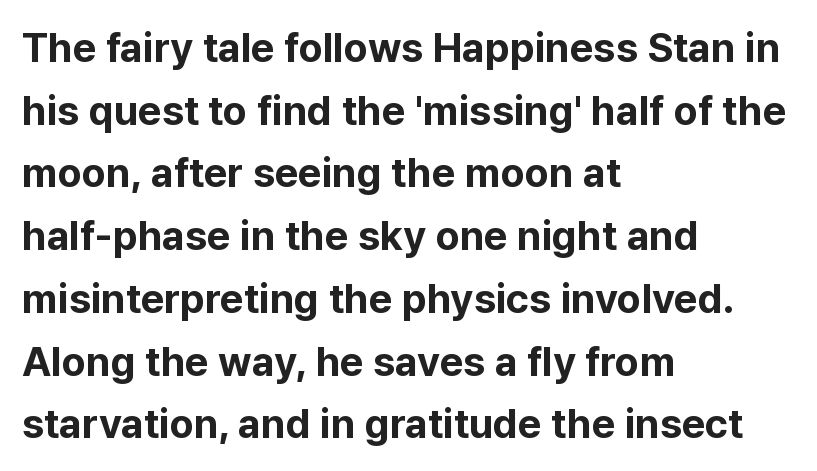
The image shows 41 px bold sans-serif type, upright; set left-aligned, normal line spacing (1.53x), normal letter spacing, not underlined; low stroke contrast and a medium x-height.
